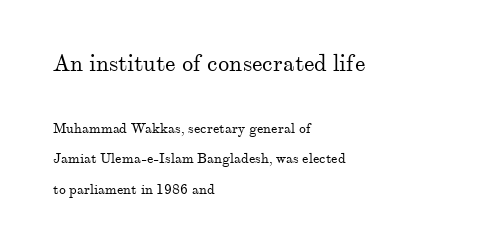
{"italic": "no", "bold": "no", "underline": "no", "align": "left", "line_spacing": "loose", "line_spacing_ratio": 2.19, "letter_spacing": "normal", "letter_spacing_em": 0.0, "larger_block": "first", "size_ratio": 1.64, "glyph_px": 23}
